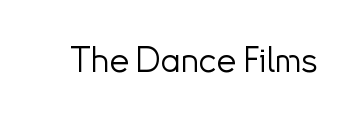
The image shows 35 px light sans-serif type, upright; set normal letter spacing, not underlined; low stroke contrast and a small x-height.
